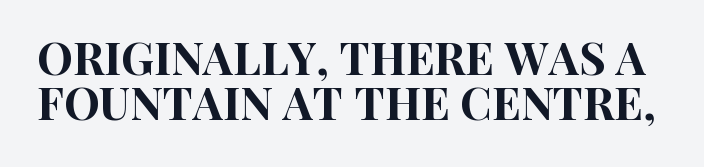
{"serif": "no", "italic": "no", "width": "condensed", "stroke_contrast": "high", "x_height": "large", "monospaced": "no", "underline": "no", "line_spacing": "tight", "line_spacing_ratio": 0.99, "letter_spacing": "normal", "letter_spacing_em": 0.0, "glyph_px": 45}
